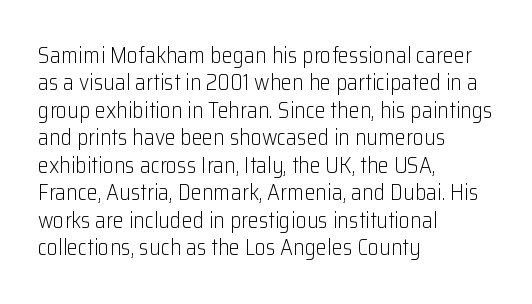
The image shows 22 px text type, upright; set left-aligned, normal line spacing (1.25x), normal letter spacing, not underlined.
